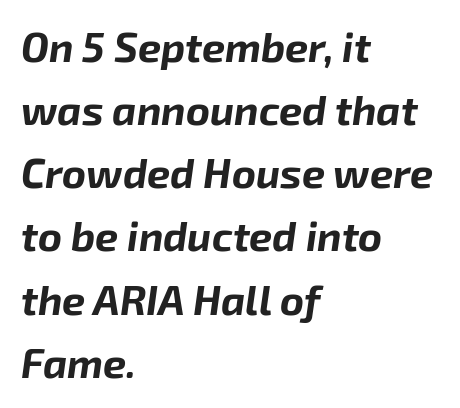
{"italic": "yes", "lean": "right", "slant_degrees": 8, "bold": "yes", "weight": "bold", "width": "normal", "stroke_contrast": "low", "x_height": "medium", "monospaced": "no", "underline": "no", "align": "left", "line_spacing": "normal", "line_spacing_ratio": 1.54, "letter_spacing": "normal", "letter_spacing_em": 0.0, "glyph_px": 41}
